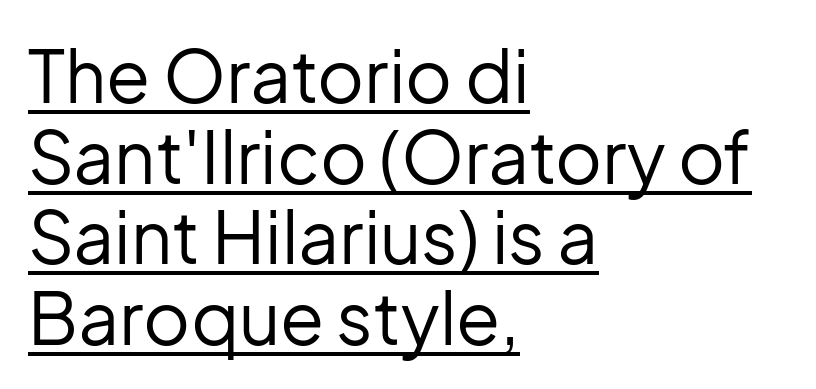
The image shows 72 px regular-weight sans-serif type, upright; set left-aligned, tight line spacing (1.12x), normal letter spacing, underlined; low stroke contrast and a medium x-height.
